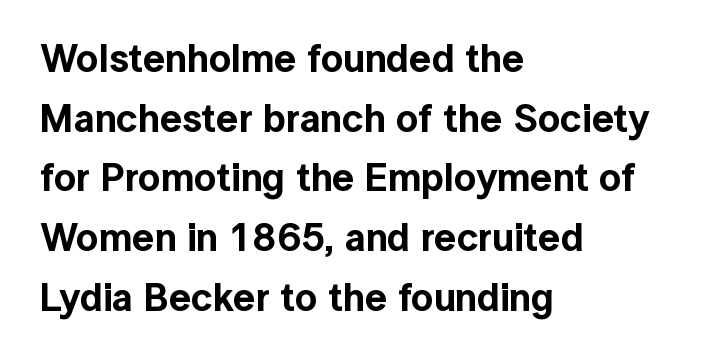
The image shows 39 px sans-serif type, upright; set left-aligned, normal line spacing (1.53x), normal letter spacing, not underlined; a medium x-height.
